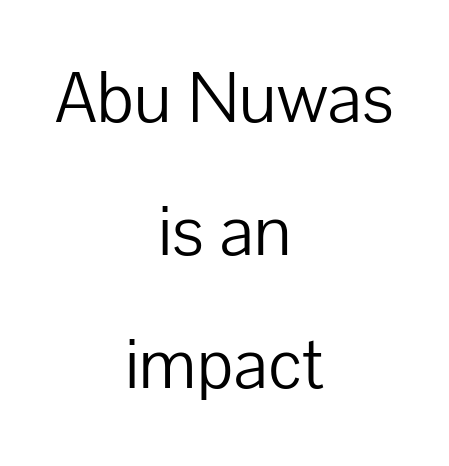
{"serif": "no", "italic": "no", "bold": "no", "weight": "light", "width": "normal", "stroke_contrast": "low", "x_height": "medium", "monospaced": "no", "underline": "no", "align": "center", "line_spacing_ratio": 1.8, "letter_spacing": "normal", "letter_spacing_em": 0.0, "glyph_px": 74}
